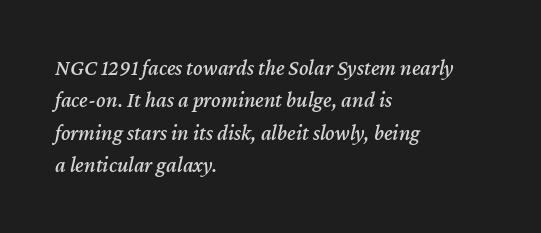
{"italic": "yes", "lean": "right", "slant_degrees": 12, "underline": "no", "align": "left", "line_spacing": "normal", "line_spacing_ratio": 1.47, "letter_spacing": "normal", "letter_spacing_em": 0.0, "glyph_px": 22}
